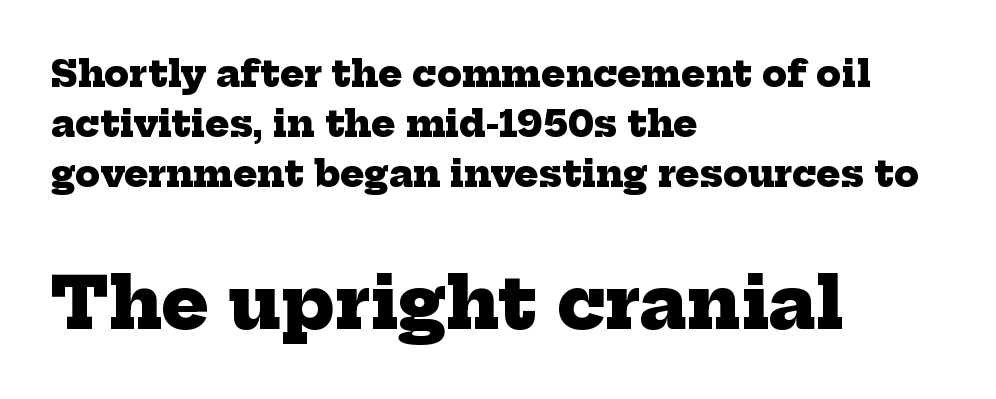
The paragraph has a hard left edge and a soft right edge. I'd call this a serif setting — the letters wear small feet. This sample keeps an unexceptional amount of space between lines. Each word holds together tightly as a unit, with standard inter-letter gaps. Strokes here are thick enough to call this a true bold. These two chunks differ in scale, with the bottom chunk taking the larger measure.
